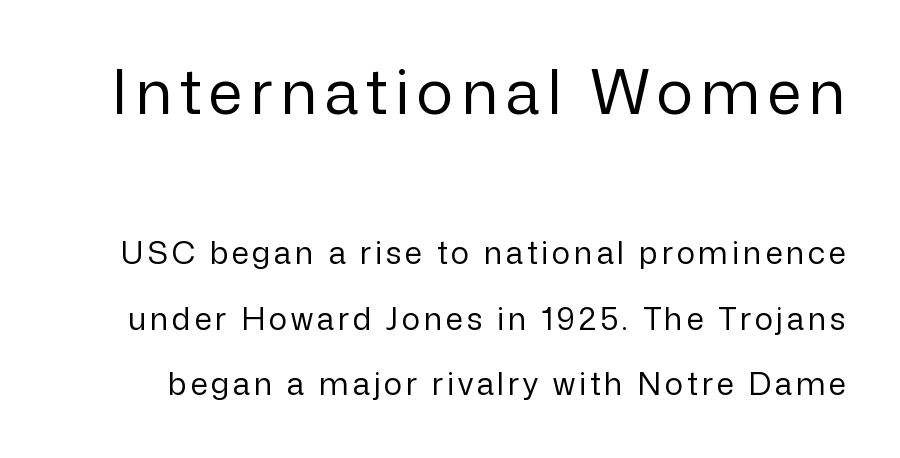
Is this a sans? Yes — the strokes have no serifs. The strokes are not fattened; the text isn't bold. Check under the words: just untouched page. Here the first block reads like a headline and the second like body copy.
